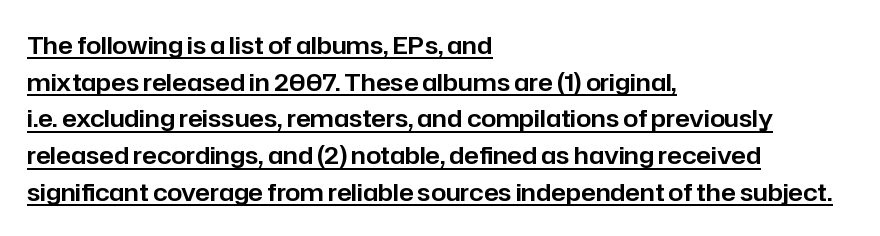
The horizontal fit of the characters is conventional and even. Underline: present. Regular leading. These lines were composed using upright roman letters.
